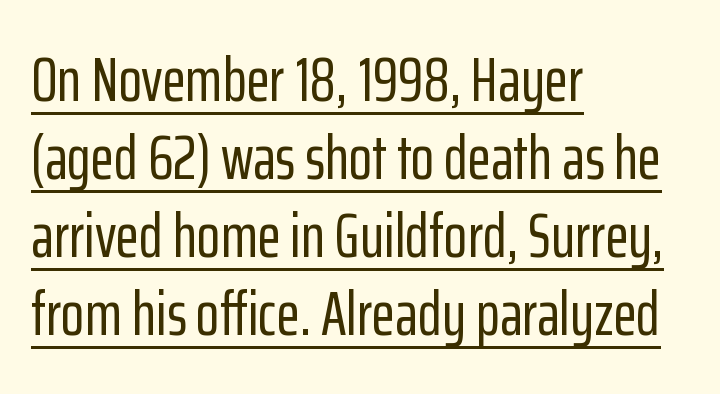
{"serif": "no", "italic": "no", "width": "condensed", "stroke_contrast": "low", "x_height": "medium", "monospaced": "no", "underline": "yes", "align": "left", "line_spacing": "normal", "line_spacing_ratio": 1.28, "letter_spacing": "normal", "letter_spacing_em": 0.0, "glyph_px": 61}
